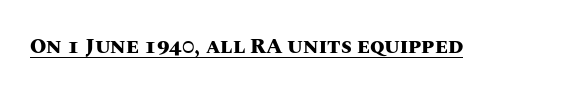
The image shows 21 px bold type, upright; set normal letter spacing, underlined.
